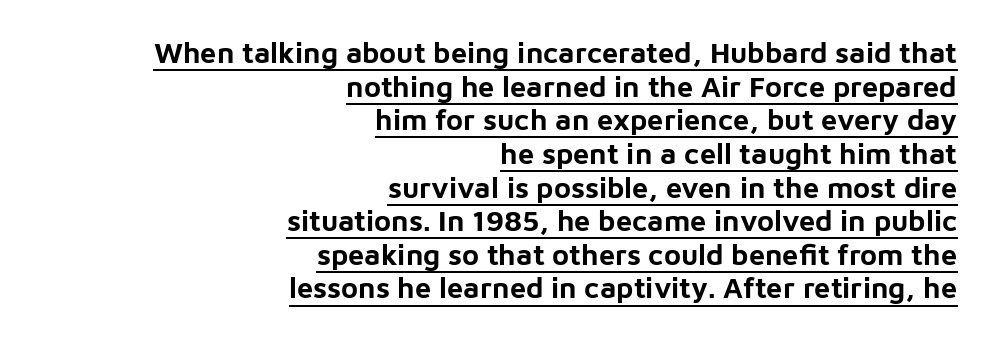
{"serif": "no", "italic": "no", "bold": "yes", "weight": "bold", "width": "normal", "stroke_contrast": "low", "x_height": "medium", "monospaced": "no", "underline": "yes", "align": "right", "line_spacing_ratio": 1.16, "letter_spacing": "normal", "letter_spacing_em": 0.0, "glyph_px": 29}
